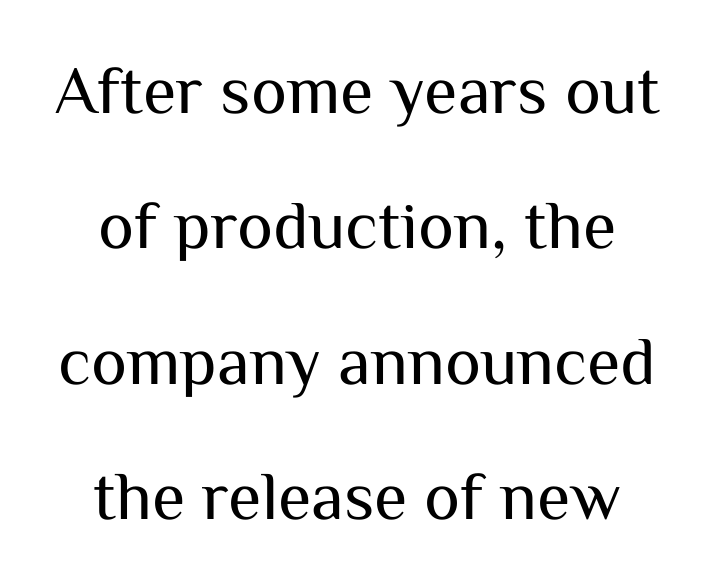
The image shows 68 px regular-weight sans-serif type, upright; set loose line spacing (1.99x), normal letter spacing, not underlined; medium stroke contrast and a medium x-height.
